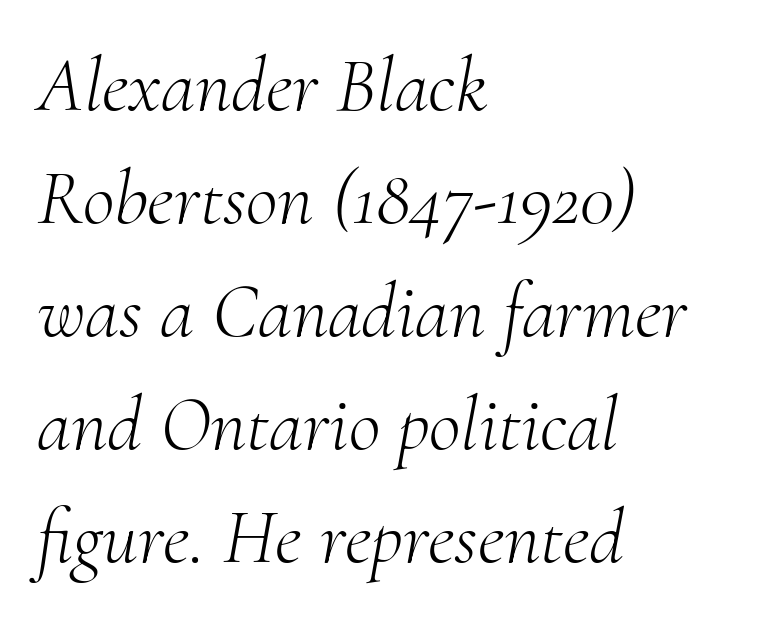
{"serif": "yes", "italic": "yes", "lean": "right", "slant_degrees": 10, "bold": "no", "weight": "light", "width": "normal", "stroke_contrast": "medium", "x_height": "small", "monospaced": "no", "underline": "no", "align": "left", "line_spacing": "normal", "line_spacing_ratio": 1.45, "letter_spacing": "normal", "letter_spacing_em": 0.0, "glyph_px": 78}
